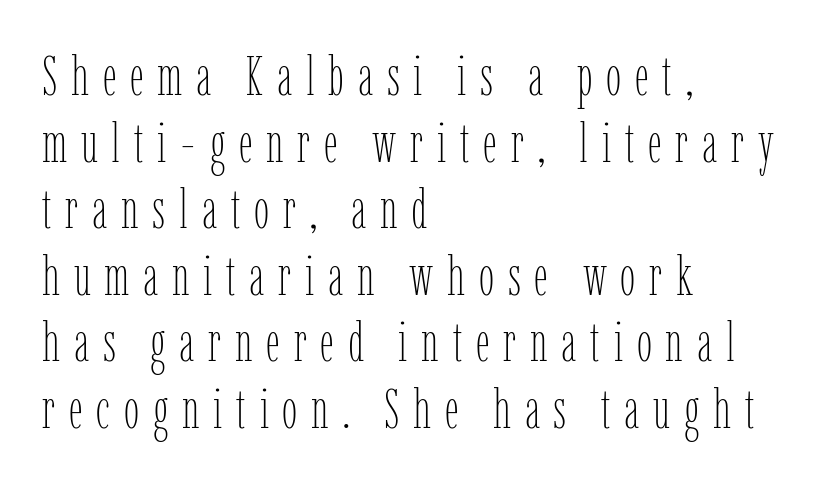
Q: Is the text bold? A: No.
Q: Is the text italic (slanted)? A: No, it is upright.
Q: Is the text underlined? A: No.
Q: How is the paragraph aligned? A: Left-aligned.
Q: Is the spacing between letters normal or unusually wide? A: Unusually wide.
Q: Width (condensed, normal, or wide)? A: Condensed.
Q: Stroke contrast? A: Low.
Q: x-height? A: Medium.
Q: Monospaced? A: No.
